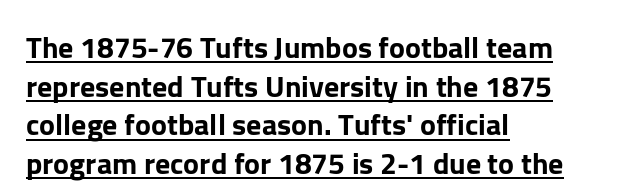
Q: Is the text italic (slanted)? A: No, it is upright.
Q: Is the typeface a serif or a sans-serif typeface? A: Sans-serif.
Q: Is the text underlined? A: Yes.
Q: How is the paragraph aligned? A: Left-aligned.
Q: Is the spacing between letters normal or unusually wide? A: Normal.
Q: Is the spacing between lines tight, normal or loose? A: Normal.
Q: Width (condensed, normal, or wide)? A: Normal.
Q: Stroke contrast? A: Low.
Q: x-height? A: Medium.
Q: Monospaced? A: No.
